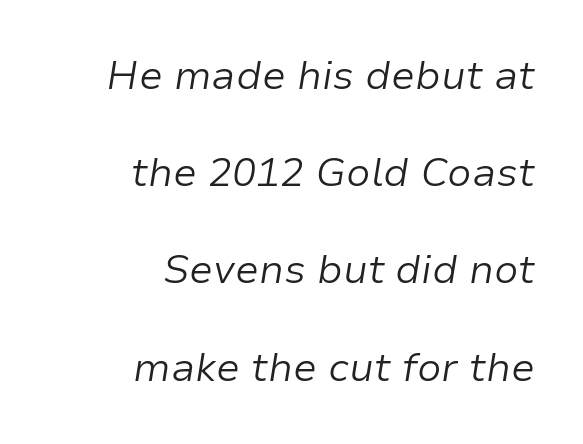
The image shows 40 px light type, italic (leaning right); set right-aligned, loose line spacing (2.43x), normal letter spacing, not underlined; low stroke contrast and a medium x-height.
